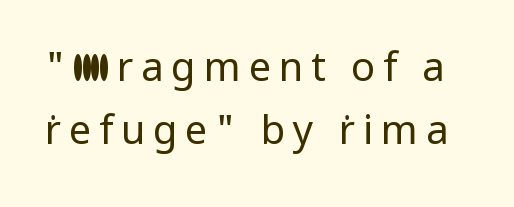
Q: Is the text bold? A: No.
Q: Is the text italic (slanted)? A: No, it is upright.
Q: Is the typeface a serif or a sans-serif typeface? A: Sans-serif.
Q: Is the text underlined? A: No.
Q: Is the spacing between lines tight, normal or loose? A: Normal.
Q: Width (condensed, normal, or wide)? A: Normal.
Q: Stroke contrast? A: Low.
Q: x-height? A: Medium.
Q: Monospaced? A: No.
